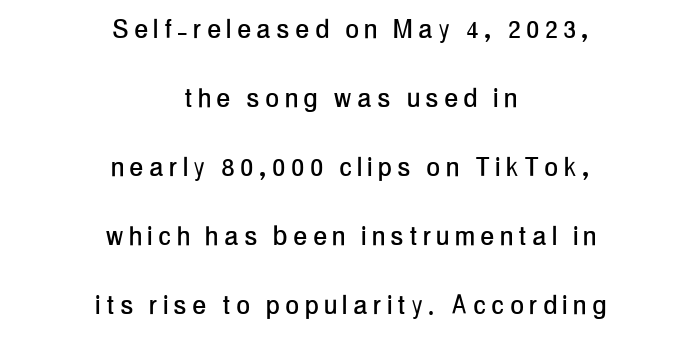
Q: Is the text italic (slanted)? A: No, it is upright.
Q: Is the typeface a serif or a sans-serif typeface? A: Sans-serif.
Q: Is the text underlined? A: No.
Q: How is the paragraph aligned? A: Centered.
Q: Is the spacing between letters normal or unusually wide? A: Unusually wide.
Q: Is the spacing between lines tight, normal or loose? A: Loose.
Q: Width (condensed, normal, or wide)? A: Condensed.
Q: Stroke contrast? A: Low.
Q: x-height? A: Medium.
Q: Monospaced? A: No.
